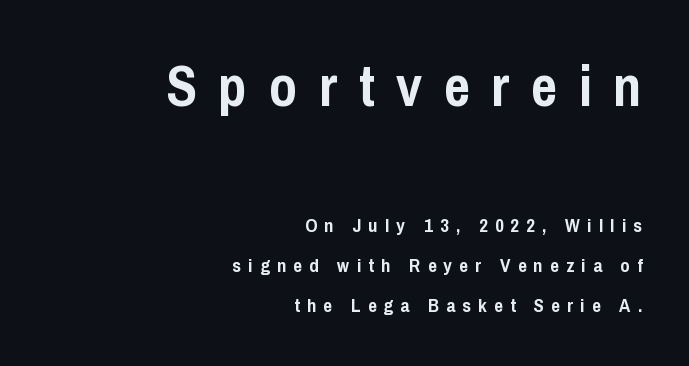
The image shows 57 px semibold, condensed sans-serif type, upright; set right-aligned, loose line spacing (2.1x), unusually wide letter spacing (+0.38 em), not underlined; the first (top) block is 3.0x larger; low stroke contrast and a medium x-height.
